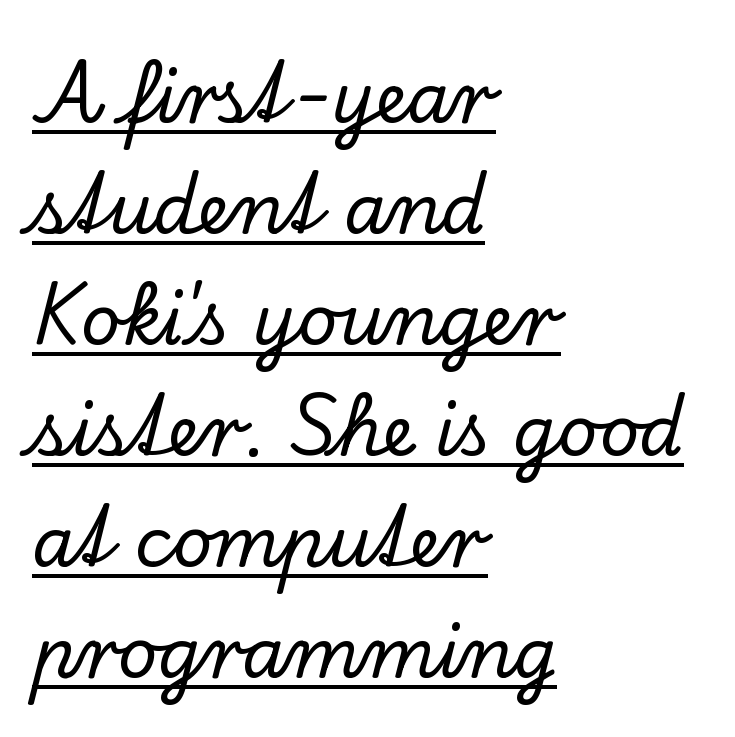
{"serif": "yes", "width": "normal", "stroke_contrast": "low", "x_height": "small", "monospaced": "no", "underline": "yes", "align": "left", "line_spacing": "normal", "line_spacing_ratio": 1.61, "letter_spacing": "normal", "letter_spacing_em": 0.0, "glyph_px": 69}
